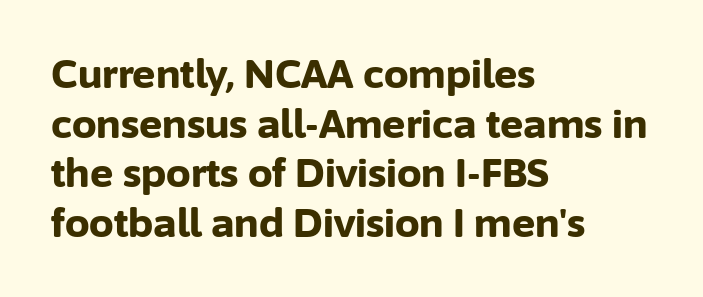
{"serif": "no", "italic": "no", "bold": "yes", "weight": "bold", "width": "normal", "stroke_contrast": "low", "x_height": "medium", "monospaced": "no", "underline": "no", "align": "left", "line_spacing": "normal", "line_spacing_ratio": 1.27, "letter_spacing": "normal", "letter_spacing_em": 0.0, "glyph_px": 39}
